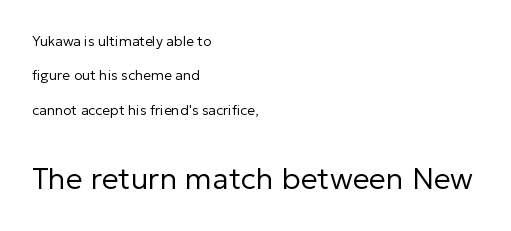
{"serif": "no", "italic": "no", "bold": "no", "weight": "regular", "width": "normal", "stroke_contrast": "low", "x_height": "medium", "monospaced": "no", "underline": "no", "align": "left", "line_spacing": "loose", "line_spacing_ratio": 2.46, "letter_spacing": "normal", "letter_spacing_em": 0.0, "larger_block": "second", "size_ratio": 2.14, "glyph_px": 30}
